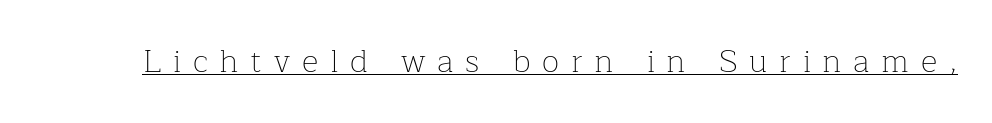
The image shows 32 px thin serif type, upright; set unusually wide letter spacing (+0.37 em), underlined; low stroke contrast and a medium x-height.
